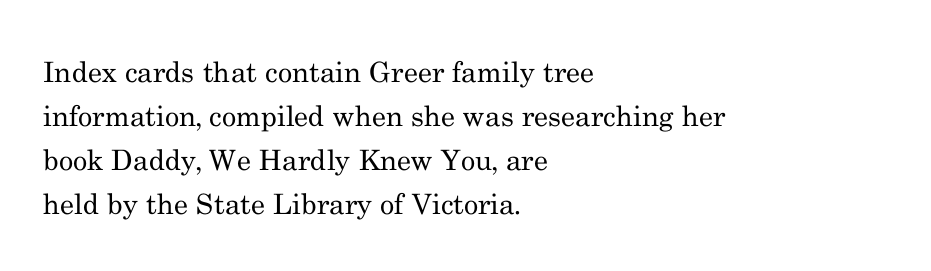
Q: Is the text bold? A: No.
Q: Is the text italic (slanted)? A: No, it is upright.
Q: Is the typeface a serif or a sans-serif typeface? A: Serif.
Q: Is the text underlined? A: No.
Q: How is the paragraph aligned? A: Left-aligned.
Q: Is the spacing between letters normal or unusually wide? A: Normal.
Q: Is the spacing between lines tight, normal or loose? A: Normal.
Q: Width (condensed, normal, or wide)? A: Normal.
Q: Stroke contrast? A: Medium.
Q: x-height? A: Small.
Q: Monospaced? A: No.
